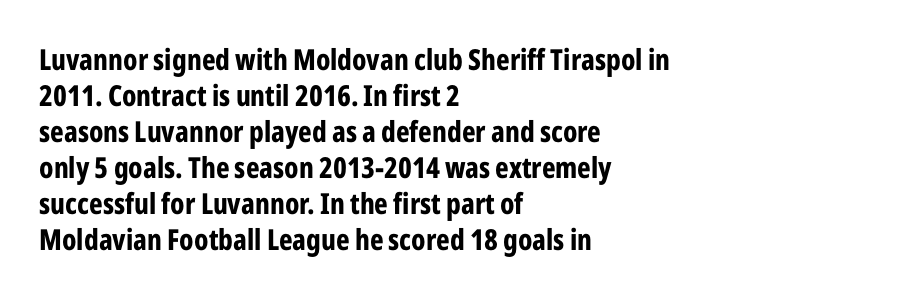
{"serif": "no", "italic": "no", "bold": "yes", "weight": "bold", "width": "condensed", "stroke_contrast": "low", "x_height": "medium", "monospaced": "no", "underline": "no", "align": "left", "line_spacing_ratio": 1.24, "letter_spacing": "normal", "letter_spacing_em": 0.0, "glyph_px": 29}
